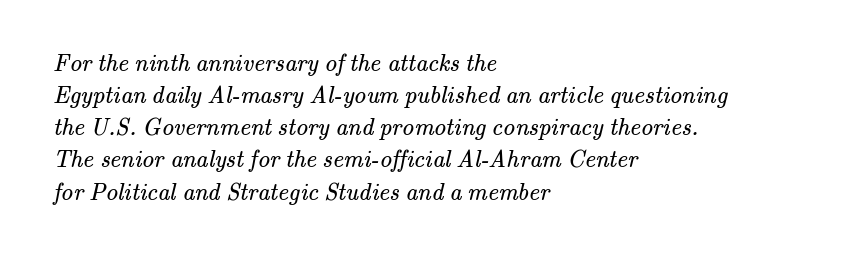
Q: Is the text bold? A: No.
Q: Is the text underlined? A: No.
Q: How is the paragraph aligned? A: Left-aligned.
Q: Is the spacing between letters normal or unusually wide? A: Normal.
Q: Is the spacing between lines tight, normal or loose? A: Normal.
